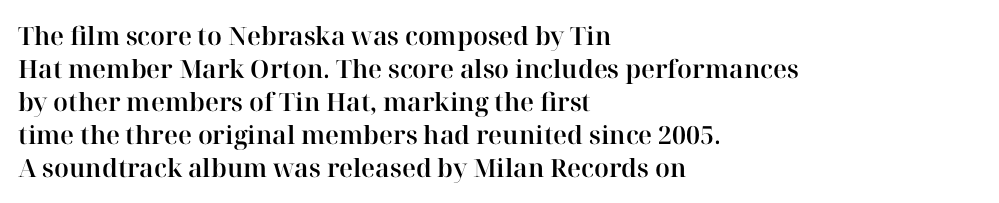
Q: Is the text italic (slanted)? A: No, it is upright.
Q: Is the text underlined? A: No.
Q: How is the paragraph aligned? A: Left-aligned.
Q: Is the spacing between letters normal or unusually wide? A: Normal.
Q: Is the spacing between lines tight, normal or loose? A: Normal.
